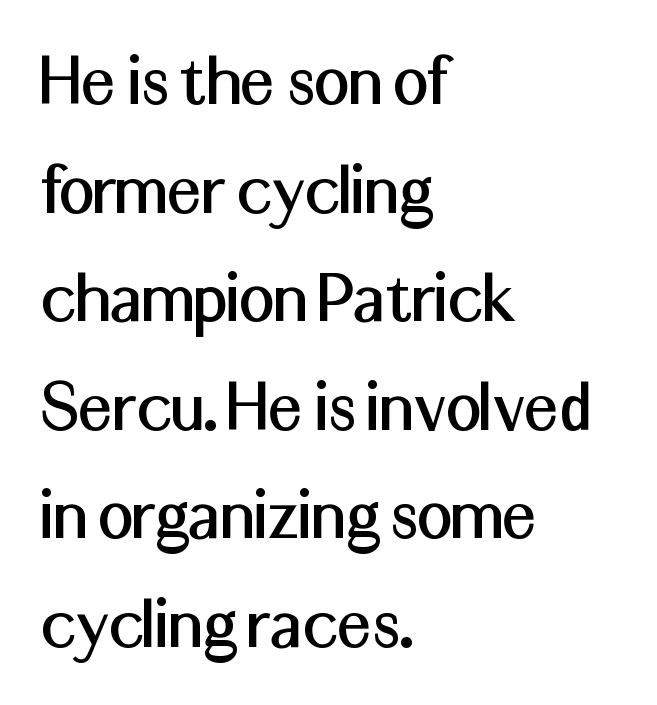
The image shows 77 px sans-serif type, upright; set left-aligned, normal line spacing (1.41x), normal letter spacing, not underlined; medium stroke contrast and a medium x-height.
